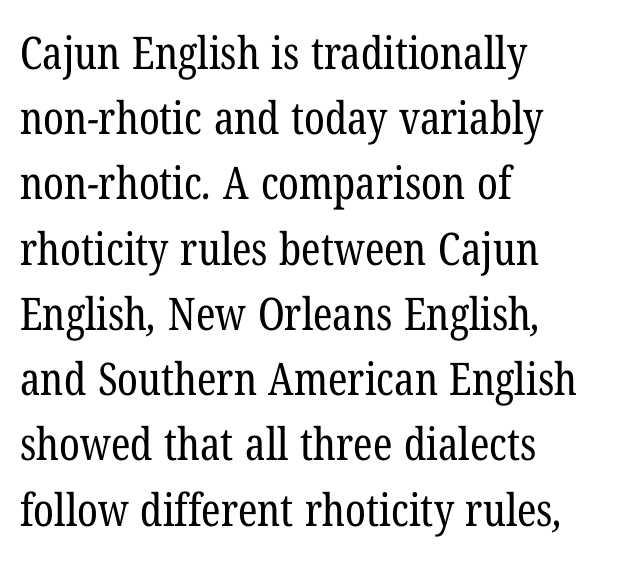
Inter-character spacing is left at the font's built-in metrics. Proportional: the letters do not fall into vertical columns. The font sits on the lighter half of the weight spectrum, regular included. The block of text has a typical density, with ordinary space between rows.
